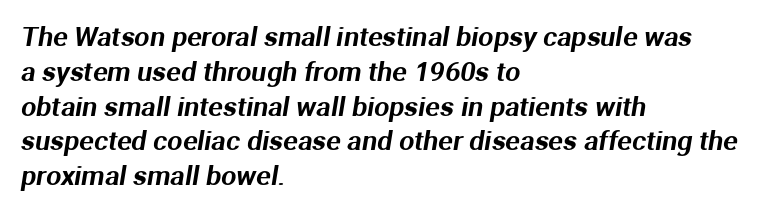
{"underline": "no", "align": "left", "line_spacing": "normal", "line_spacing_ratio": 1.29, "letter_spacing": "normal", "letter_spacing_em": 0.0, "glyph_px": 27}
